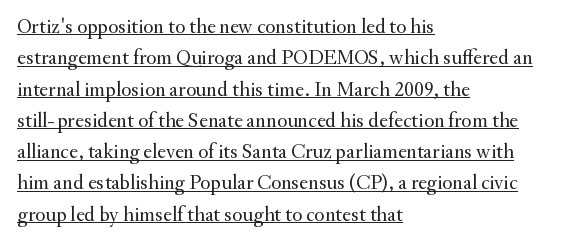
Q: Is the text bold? A: No.
Q: Is the text italic (slanted)? A: No, it is upright.
Q: Is the text underlined? A: Yes.
Q: How is the paragraph aligned? A: Left-aligned.
Q: Is the spacing between letters normal or unusually wide? A: Normal.
Q: Is the spacing between lines tight, normal or loose? A: Normal.
